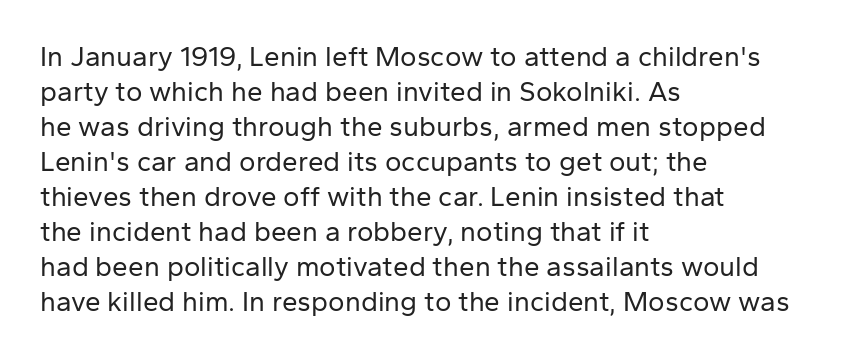
{"serif": "no", "italic": "no", "bold": "no", "weight": "regular", "width": "normal", "stroke_contrast": "low", "x_height": "medium", "monospaced": "no", "underline": "no", "align": "left", "line_spacing": "normal", "line_spacing_ratio": 1.25, "letter_spacing": "normal", "letter_spacing_em": 0.0, "glyph_px": 28}
